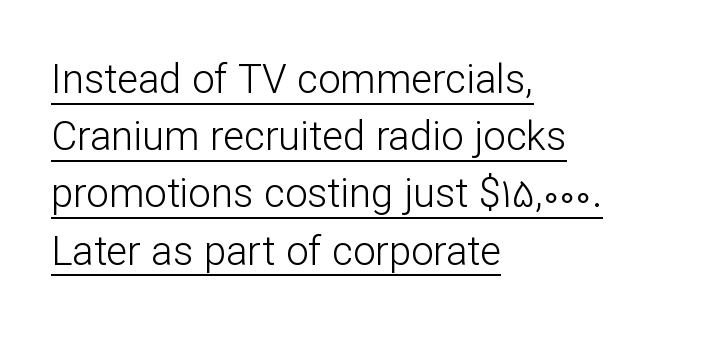
Q: Is the text bold? A: No.
Q: Is the text italic (slanted)? A: No, it is upright.
Q: Is the typeface a serif or a sans-serif typeface? A: Sans-serif.
Q: Is the text underlined? A: Yes.
Q: How is the paragraph aligned? A: Left-aligned.
Q: Is the spacing between letters normal or unusually wide? A: Normal.
Q: Is the spacing between lines tight, normal or loose? A: Normal.
Q: Width (condensed, normal, or wide)? A: Normal.
Q: Stroke contrast? A: Low.
Q: x-height? A: Medium.
Q: Monospaced? A: No.
